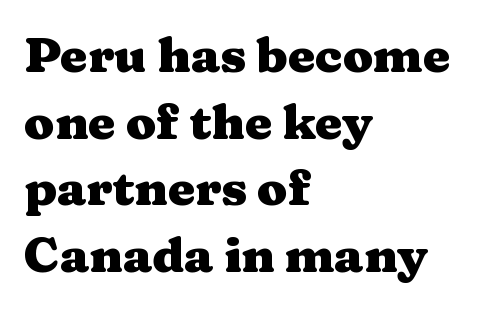
{"serif": "yes", "italic": "no", "bold": "yes", "weight": "heavy", "width": "wide", "stroke_contrast": "medium", "x_height": "medium", "monospaced": "no", "underline": "no", "align": "left", "line_spacing": "normal", "line_spacing_ratio": 1.36, "letter_spacing": "normal", "letter_spacing_em": 0.0, "glyph_px": 49}
